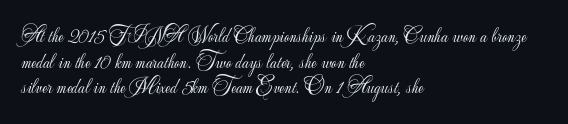
Q: Is the text bold? A: No.
Q: Is the text italic (slanted)? A: Yes.
Q: Is the text underlined? A: No.
Q: How is the paragraph aligned? A: Left-aligned.
Q: Is the spacing between letters normal or unusually wide? A: Normal.
